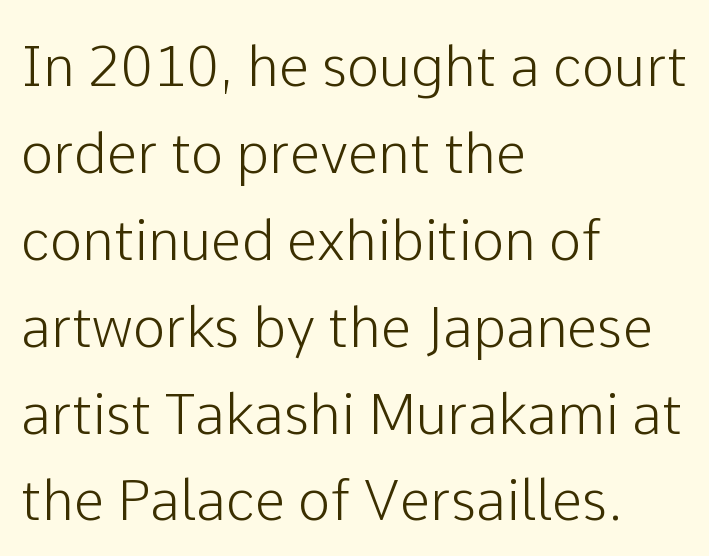
The image shows 55 px sans-serif type, upright; set left-aligned, normal line spacing (1.58x), normal letter spacing, not underlined; low stroke contrast and a medium x-height.
